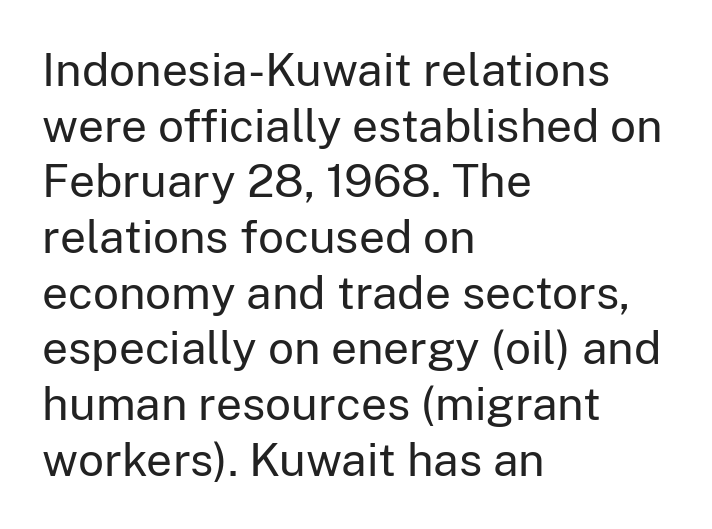
The compositor pushed each line to the left boundary. In terms of posture, this sample is upright. This rendering features lettering with no underline. Weight: not bold — regular or lighter. Caption: standard tracking, unaltered.
